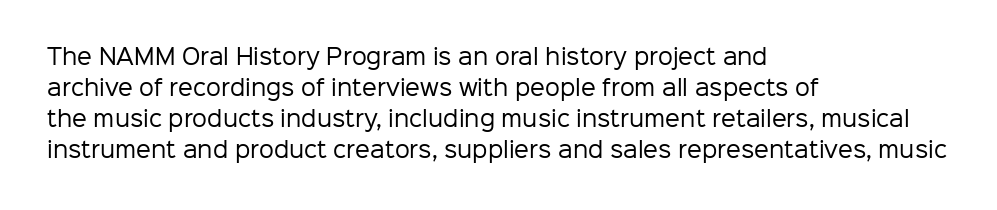
No chunkiness to these letters — they're not bold. The area under the type is left untouched. This rendering uses left alignment, leaving the right contour irregular. The font's upright variant was chosen for this text. Compared with typical body copy, the letter spacing here is the same.
